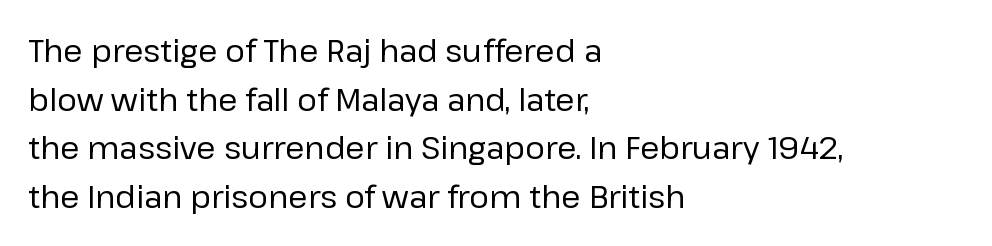
The image shows 31 px regular-weight sans-serif type, upright; set left-aligned, normal line spacing (1.57x), normal letter spacing, not underlined; low stroke contrast and a medium x-height.
